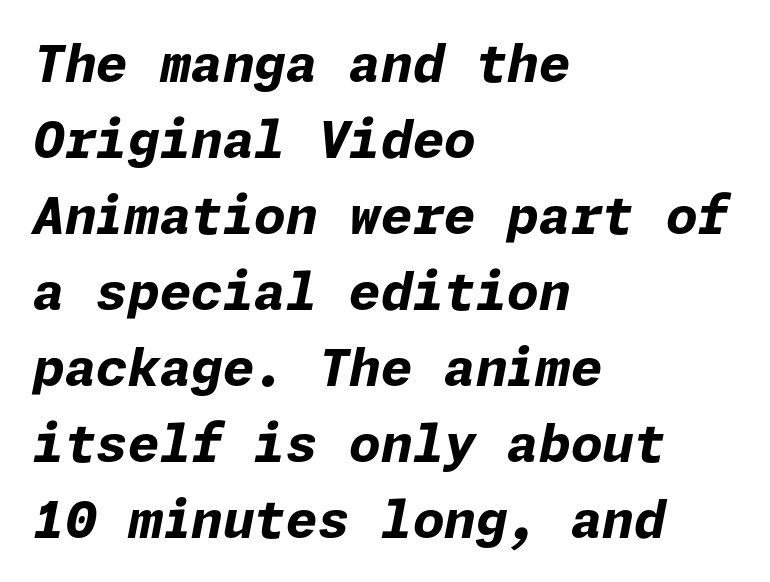
The image shows 51 px bold type, italic (leaning right); set left-aligned, normal line spacing (1.49x), normal letter spacing, not underlined; low stroke contrast and a medium x-height.
